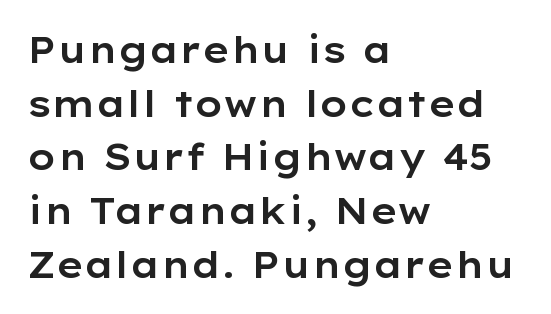
Quick note: interline space is typical. Upright lettering throughout. Layout note: lines flush left. Observe the absence of serifs on each vertical stroke in this sample.
